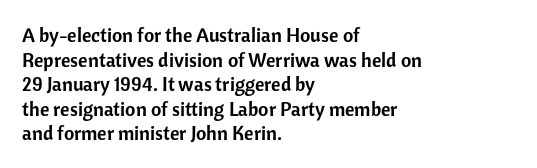
Here the glyphs are tracked normally, forming tight word shapes. The baseline area is clear. Ascenders rise straight up at ninety degrees. These lines stack with their left ends in a neat column.
